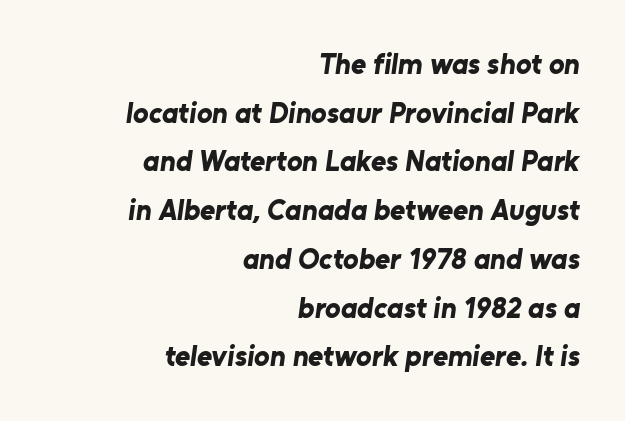
Quick note: interline space is typical. Typographically, this falls in the sans-serif category. Summary of weight: heavy, a full bold. Do the characters align in a grid? No, the font is proportional. Lines of text with bare space underneath. The passage shown has conventional tracking throughout.
